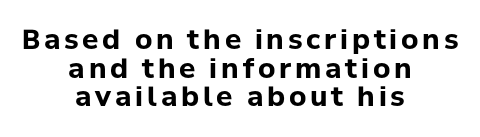
{"italic": "no", "bold": "yes", "underline": "no", "align": "center", "line_spacing": "tight", "line_spacing_ratio": 1.06, "glyph_px": 27}
